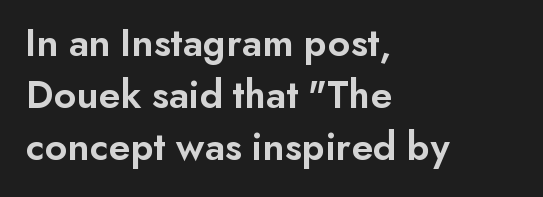
The image shows 41 px semibold sans-serif type, upright; set left-aligned, normal line spacing (1.27x), normal letter spacing, not underlined; low stroke contrast and a small x-height.
